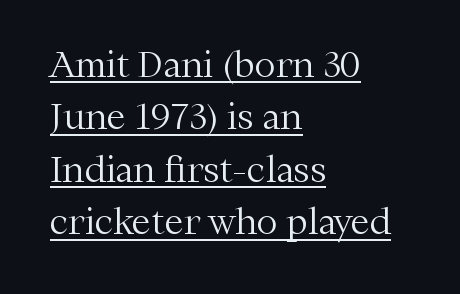
The image shows 35 px light serif type, upright; set left-aligned, normal line spacing (1.5x), normal letter spacing, underlined; medium stroke contrast and a medium x-height.
